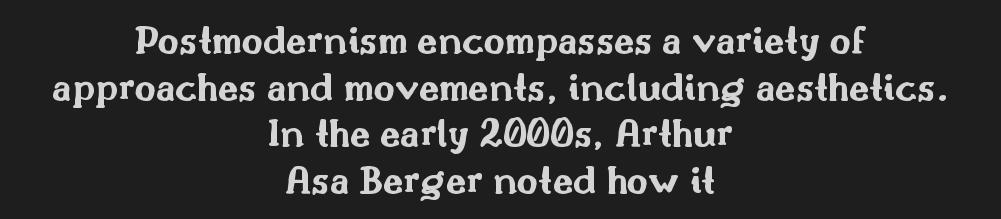
Reading down the block, each line starts at a different indent, mirrored at its end. Is there any slant? The stems are plumb. The letterforms sit shoulder to shoulder at normal distance. Summary of weight: heavy, a full bold. Check the space under the baseline: it is left empty. Very little white space separates one row of letters from the next.
